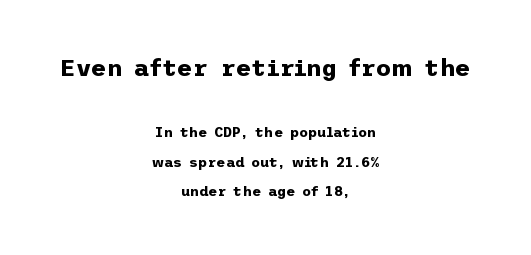
{"italic": "no", "bold": "yes", "underline": "no", "align": "center", "line_spacing": "loose", "line_spacing_ratio": 2.12, "letter_spacing": "normal", "letter_spacing_em": 0.0, "larger_block": "first", "size_ratio": 1.71, "glyph_px": 24}
